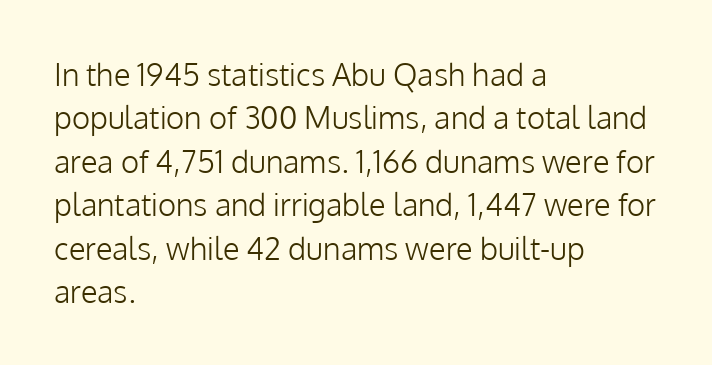
Compared with a centered layout, this one pins lines to the left instead. On a weight scale, this lands at 450 or below. The letters stand upright; this is a roman face. The string is rendered with underlining switched off.
